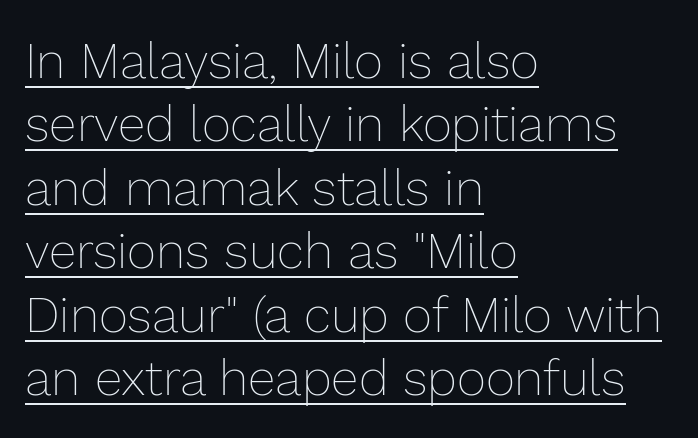
The image shows 50 px thin type, upright; set left-aligned, normal line spacing (1.27x), normal letter spacing, underlined; low stroke contrast and a medium x-height.
